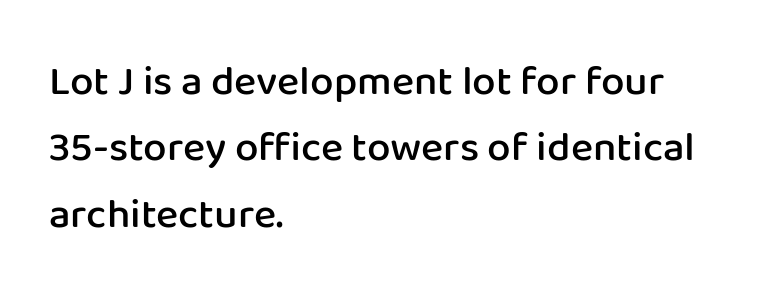
{"serif": "no", "italic": "no", "bold": "semi", "weight": "semibold", "width": "normal", "stroke_contrast": "low", "x_height": "medium", "monospaced": "no", "underline": "no", "align": "left", "line_spacing": "normal", "line_spacing_ratio": 1.58, "letter_spacing": "normal", "letter_spacing_em": 0.0, "glyph_px": 42}
